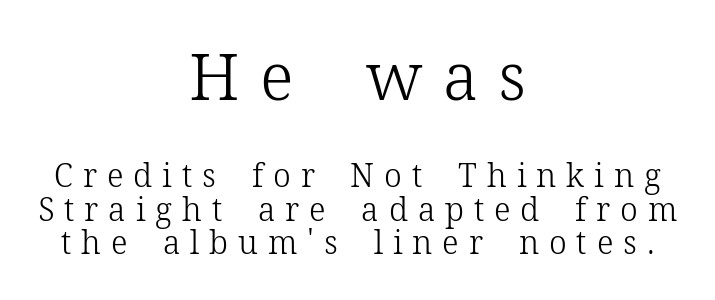
{"serif": "yes", "italic": "no", "bold": "no", "weight": "light", "width": "normal", "stroke_contrast": "low", "x_height": "medium", "monospaced": "no", "underline": "no", "align": "center", "line_spacing": "tight", "line_spacing_ratio": 1.05, "letter_spacing": "wide", "letter_spacing_em": 0.31, "larger_block": "first", "size_ratio": 2.03, "glyph_px": 65}
